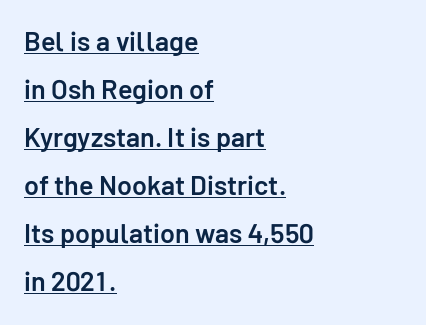
{"italic": "no", "bold": "semi", "underline": "yes", "align": "left", "line_spacing_ratio": 1.78, "letter_spacing": "normal", "letter_spacing_em": 0.0, "glyph_px": 27}
